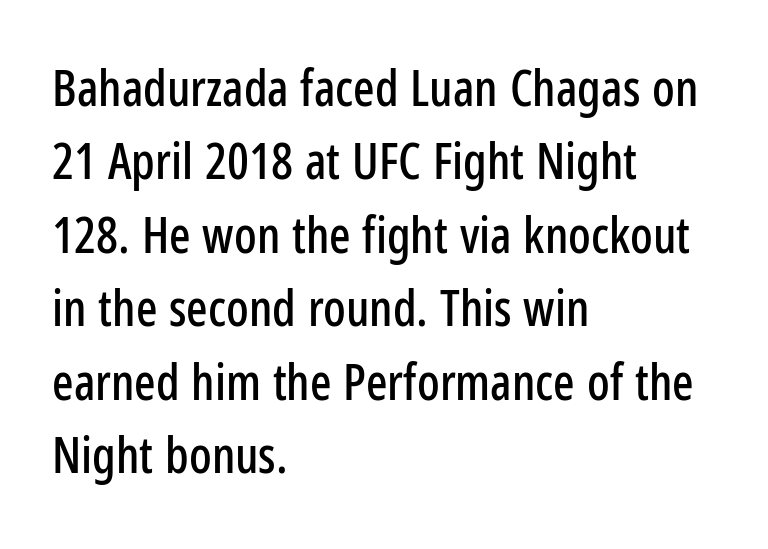
The image shows 50 px condensed sans-serif type, upright; set left-aligned, normal line spacing (1.47x), normal letter spacing, not underlined; low stroke contrast and a medium x-height.
